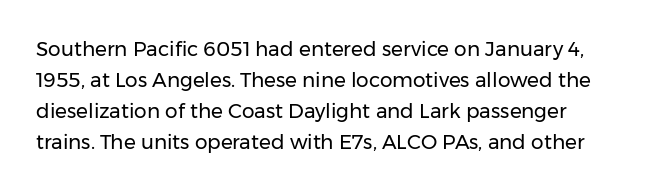
The image shows 20 px text type, upright; set normal line spacing (1.55x), normal letter spacing, not underlined.
